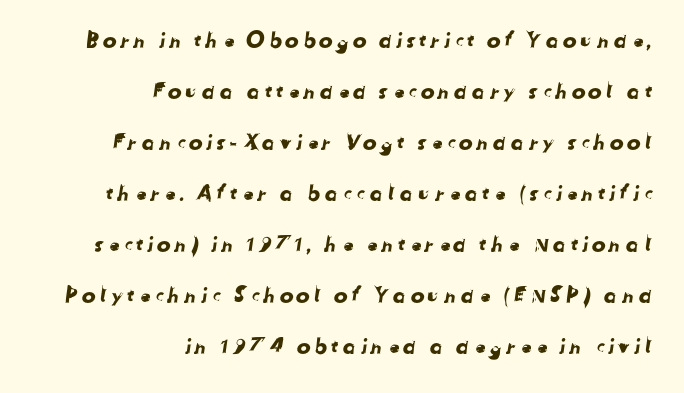
Q: Is the text underlined? A: No.
Q: How is the paragraph aligned? A: Right-aligned.
Q: Is the spacing between lines tight, normal or loose? A: Loose.
